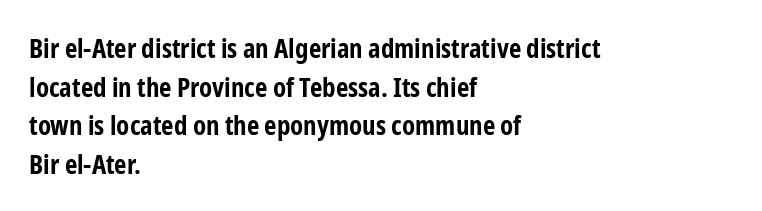
{"italic": "no", "bold": "yes", "underline": "no", "align": "left", "line_spacing": "normal", "line_spacing_ratio": 1.43, "letter_spacing": "normal", "letter_spacing_em": 0.0, "glyph_px": 27}
